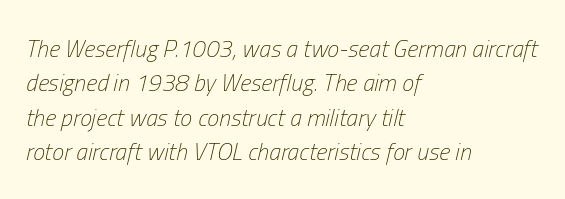
{"italic": "yes", "lean": "right", "slant_degrees": 13, "bold": "no", "underline": "no", "align": "left", "line_spacing": "normal", "line_spacing_ratio": 1.43, "letter_spacing": "normal", "letter_spacing_em": 0.0, "glyph_px": 24}
